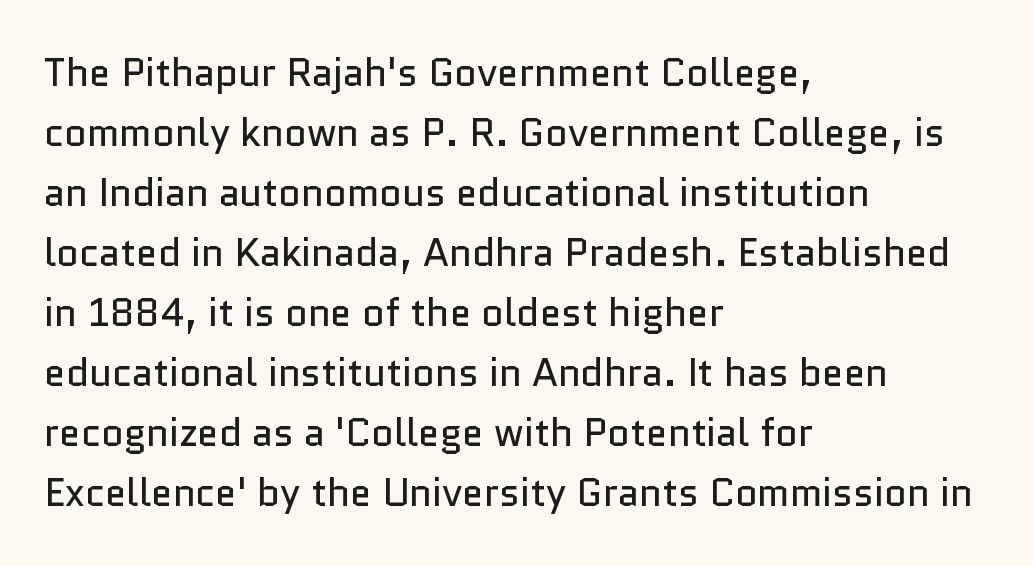
{"serif": "no", "italic": "no", "bold": "no", "weight": "regular", "width": "normal", "stroke_contrast": "low", "x_height": "medium", "monospaced": "no", "underline": "no", "align": "left", "line_spacing": "normal", "line_spacing_ratio": 1.54, "letter_spacing": "normal", "letter_spacing_em": 0.0, "glyph_px": 39}
